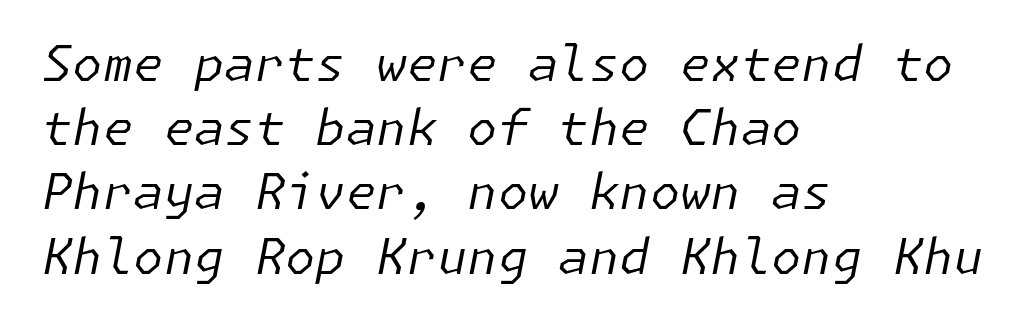
The image shows 49 px regular-weight type, italic (leaning right); set left-aligned, normal line spacing (1.31x), normal letter spacing, not underlined; low stroke contrast and a medium x-height.
